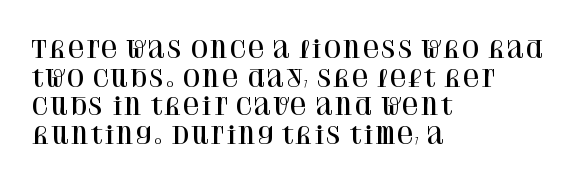
{"italic": "no", "underline": "no", "align": "left", "line_spacing": "normal", "line_spacing_ratio": 1.25, "letter_spacing": "normal", "letter_spacing_em": 0.0, "glyph_px": 23}
